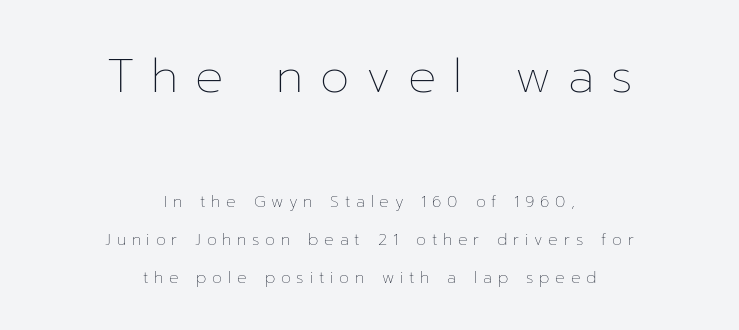
Q: Is the text bold? A: No.
Q: Is the text italic (slanted)? A: No, it is upright.
Q: Is the text underlined? A: No.
Q: How is the paragraph aligned? A: Centered.
Q: Is the spacing between letters normal or unusually wide? A: Unusually wide.
Q: Is the spacing between lines tight, normal or loose? A: Loose.
Q: Which block of text is set in a larger size, the first (top) or the second (bottom)? A: The first (top) one.
Q: Width (condensed, normal, or wide)? A: Normal.
Q: Stroke contrast? A: Low.
Q: x-height? A: Medium.
Q: Monospaced? A: No.
